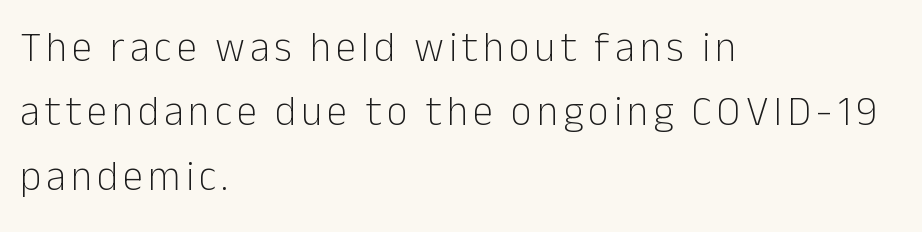
Q: Is the text bold? A: No.
Q: Is the text italic (slanted)? A: No, it is upright.
Q: Is the typeface a serif or a sans-serif typeface? A: Sans-serif.
Q: Is the text underlined? A: No.
Q: How is the paragraph aligned? A: Left-aligned.
Q: Is the spacing between lines tight, normal or loose? A: Normal.
Q: Width (condensed, normal, or wide)? A: Normal.
Q: Stroke contrast? A: Low.
Q: x-height? A: Medium.
Q: Monospaced? A: No.
